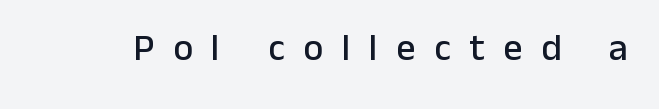
Q: Is the text italic (slanted)? A: No, it is upright.
Q: Is the typeface a serif or a sans-serif typeface? A: Sans-serif.
Q: Is the text underlined? A: No.
Q: Is the spacing between letters normal or unusually wide? A: Unusually wide.
Q: Width (condensed, normal, or wide)? A: Normal.
Q: Stroke contrast? A: Low.
Q: x-height? A: Medium.
Q: Monospaced? A: No.
